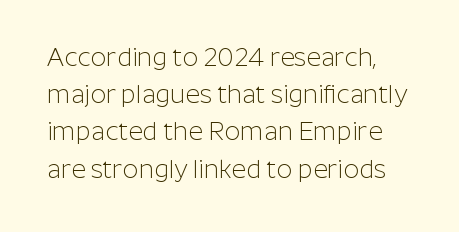
The line-height multiplier appears to be the usual default. Stroke thickness stays within the range of a standard reading face or lighter. If you drew a line through each stem, it would be perfectly vertical. The zone under the glyphs is completely vacant.
